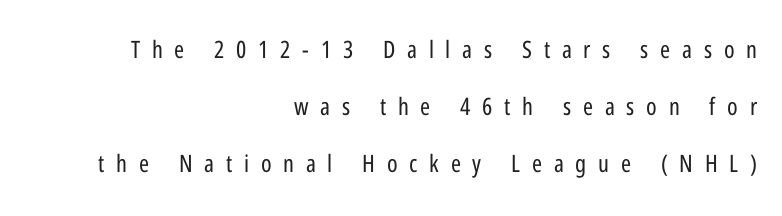
The foot of each line stays bare and open. Horizontal alignment here is rightward, an uncommon choice for prose. In terms of leading, this rendering errs on the spacious side. Honestly, the letter spacing is so wide it's the main thing you notice.
